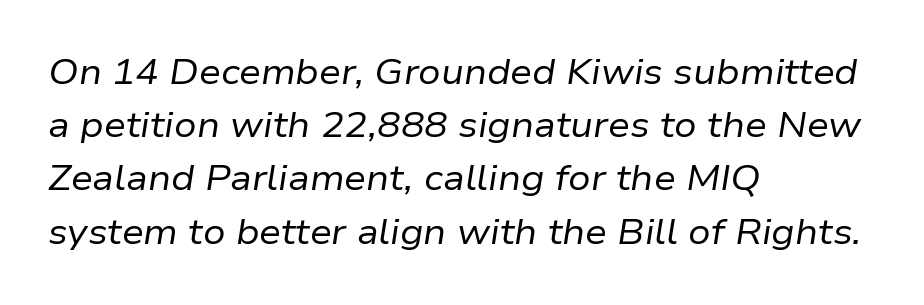
Q: Is the text bold? A: No.
Q: Is the text italic (slanted)? A: Yes, it leans right by about 9 degrees.
Q: Is the text underlined? A: No.
Q: How is the paragraph aligned? A: Left-aligned.
Q: Is the spacing between letters normal or unusually wide? A: Normal.
Q: Is the spacing between lines tight, normal or loose? A: Normal.
Q: Width (condensed, normal, or wide)? A: Normal.
Q: Stroke contrast? A: Low.
Q: x-height? A: Medium.
Q: Monospaced? A: No.
